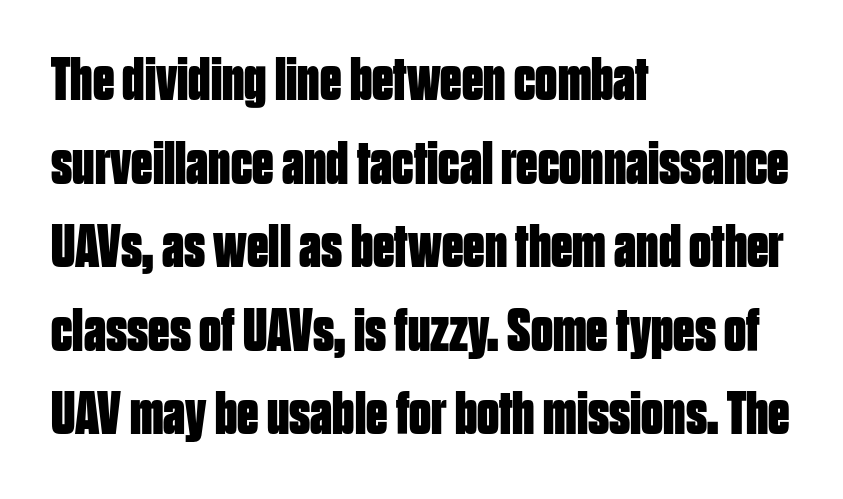
The image shows 61 px bold, condensed sans-serif type, upright; set left-aligned, normal line spacing (1.37x), normal letter spacing, not underlined; low stroke contrast and a large x-height.
